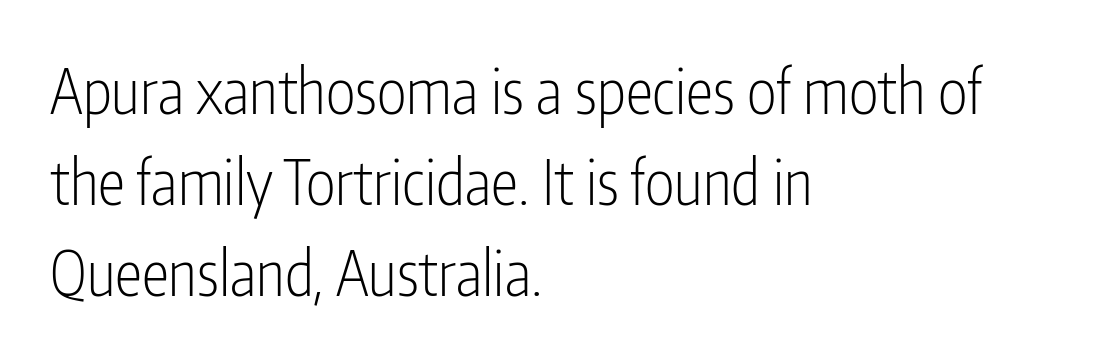
Here the designer chose a conventional face with non-uniform glyph widths. This is roman type, the default non-slanted kind. Check under the words: just untouched page. Regarding leading, the lines here are spaced in the standard way.
